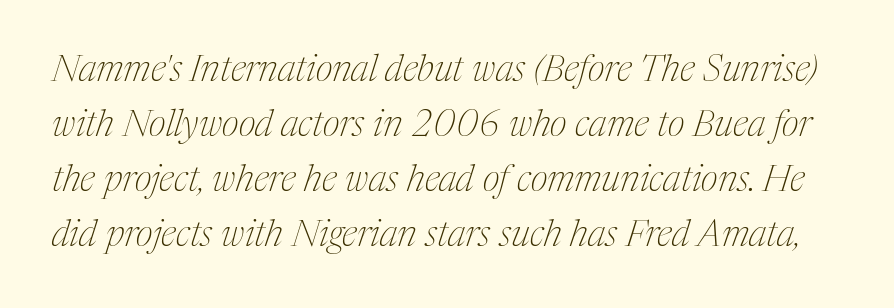
{"serif": "yes", "italic": "yes", "lean": "right", "slant_degrees": 17, "bold": "no", "weight": "thin", "width": "condensed", "stroke_contrast": "medium", "x_height": "medium", "monospaced": "no", "underline": "no", "line_spacing": "normal", "line_spacing_ratio": 1.49, "letter_spacing": "normal", "letter_spacing_em": 0.0, "glyph_px": 37}
